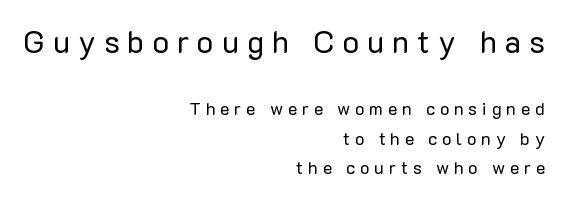
The image shows 31 px regular-weight sans-serif type, upright; set right-aligned, normal line spacing (1.65x), unusually wide letter spacing (+0.26 em), not underlined; the first (top) block is 1.72x larger; low stroke contrast and a medium x-height.
